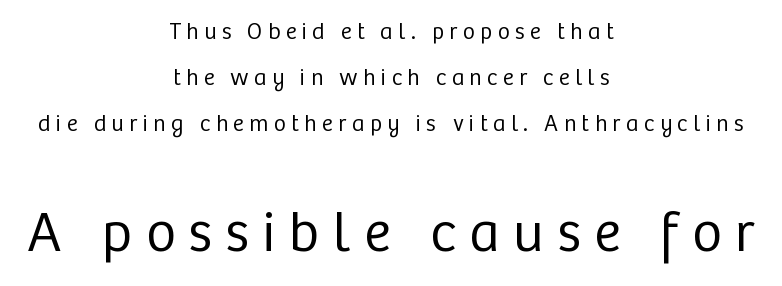
Note: smaller setting up top, larger setting below. Both edges are ragged and mirror each other, which tells us the setting is centered. This rendering features lettering with no underline. This is not heavy type; no bold has been used. Does the type have serifs? No, each stem ends abruptly.
